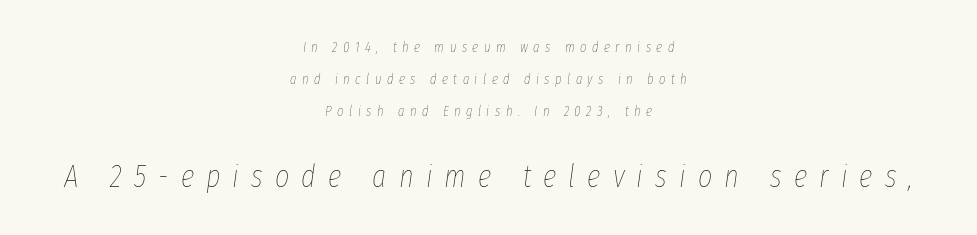
The image shows 31 px thin, condensed type, italic (leaning right); set centered, loose line spacing (2.27x), unusually wide letter spacing (+0.39 em), not underlined; the second (bottom) block is 2.21x larger; low stroke contrast and a medium x-height.
